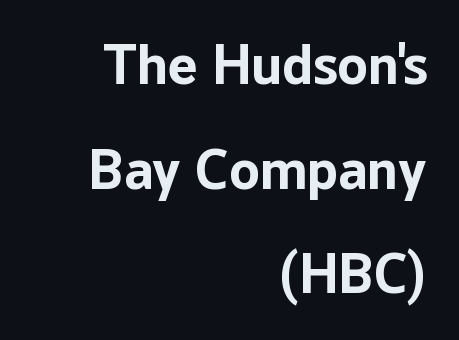
Q: Is the text bold? A: Yes.
Q: Is the text italic (slanted)? A: No, it is upright.
Q: Is the typeface a serif or a sans-serif typeface? A: Sans-serif.
Q: Is the text underlined? A: No.
Q: How is the paragraph aligned? A: Right-aligned.
Q: Is the spacing between letters normal or unusually wide? A: Normal.
Q: Width (condensed, normal, or wide)? A: Normal.
Q: Stroke contrast? A: Low.
Q: x-height? A: Medium.
Q: Monospaced? A: No.
